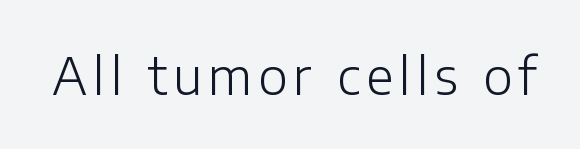
The image shows 50 px light sans-serif type, upright; set not underlined; low stroke contrast and a medium x-height.
